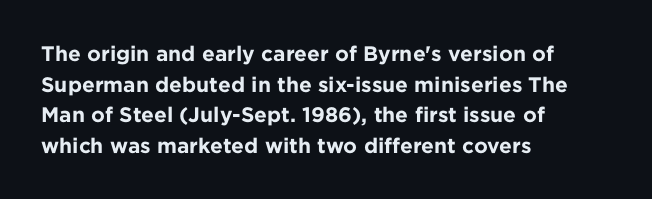
Q: Is the text bold? A: Yes.
Q: Is the text italic (slanted)? A: No, it is upright.
Q: Is the text underlined? A: No.
Q: How is the paragraph aligned? A: Left-aligned.
Q: Is the spacing between letters normal or unusually wide? A: Normal.
Q: Is the spacing between lines tight, normal or loose? A: Normal.
